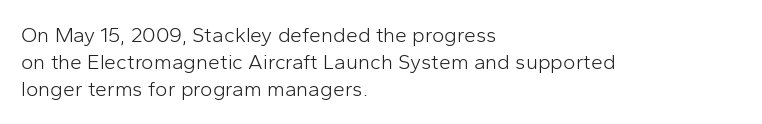
The passage shown is not underscored anywhere. Summary of vertical rhythm: regular, with standard interline spacing. The rag falls on the right side of this text block. Notice how the stems are strictly vertical — no italics here. Vertical stems look standard width or narrower in stroke.
